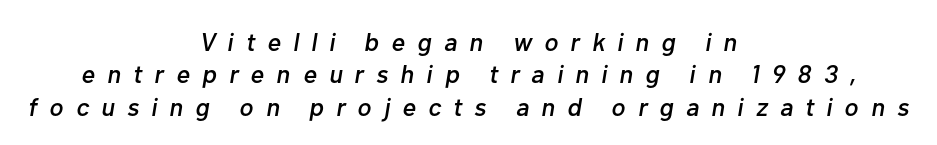
Q: Is the text italic (slanted)? A: Yes, it leans right by about 10 degrees.
Q: Is the text underlined? A: No.
Q: How is the paragraph aligned? A: Centered.
Q: Is the spacing between letters normal or unusually wide? A: Unusually wide.
Q: Is the spacing between lines tight, normal or loose? A: Normal.
